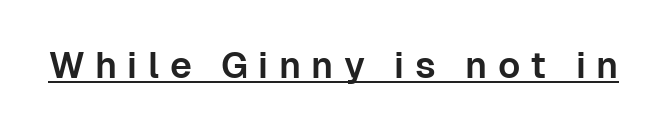
This sample has the flowing, uneven cadence of proportional lettering. Students, observe the line beneath the letters — that is underlining. Glyph-to-glyph distance is far greater than everyday printed text. To sum up the face: it is a sans, with no serifs. The font's upright variant was chosen for this text.
